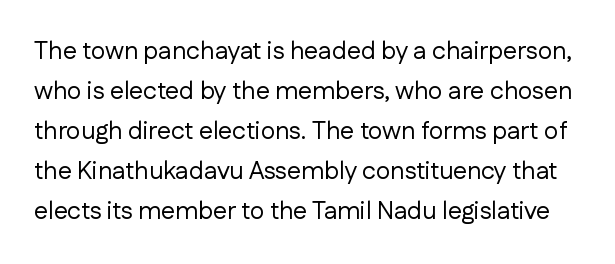
{"italic": "no", "bold": "no", "underline": "no", "line_spacing": "normal", "line_spacing_ratio": 1.6, "letter_spacing": "normal", "letter_spacing_em": 0.0, "glyph_px": 25}
